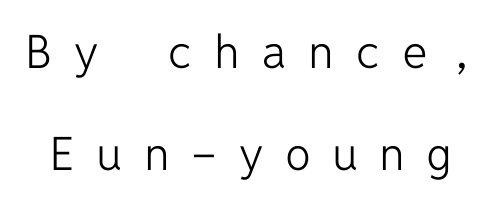
Rendered with straight, roman letterforms. Font category for this specimen: sans-serif. Rows of type keep a wide berth in the vertical direction. Is this a fixed-width face? Yes — each glyph sits in an identical cell. The letters are spread apart with noticeably loose tracking.
